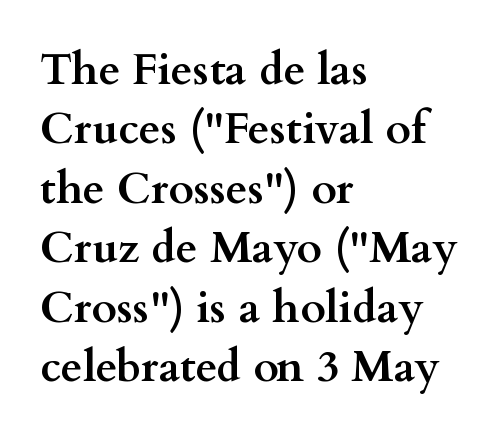
Yep, those are serifs on the letters. Baseline-to-baseline distance is the conventional proportion of letter height. Compared with an ordinary text face, these strokes are far heavier — a full bold. A classic flush-left, rag-right setting is used for this passage. Think of a printed novel: that variable character pitch is what you see here. The passage shown is not underscored anywhere.
